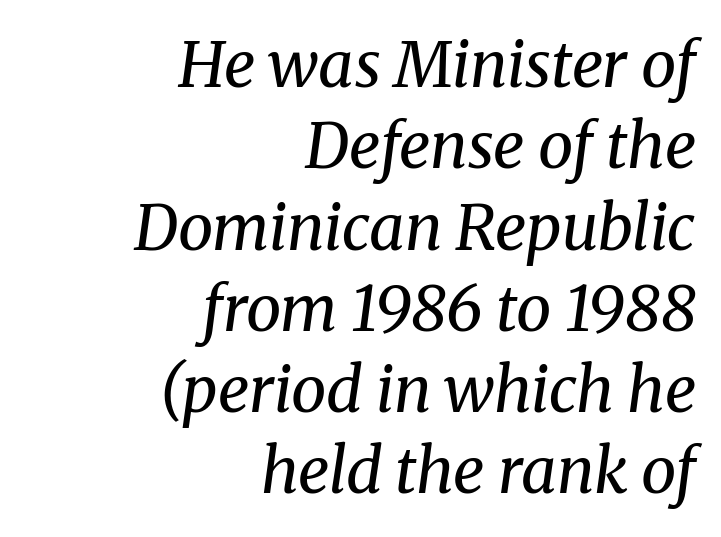
The image shows 63 px regular-weight serif type, italic (leaning right); set right-aligned, normal line spacing (1.29x), normal letter spacing, not underlined; medium stroke contrast and a medium x-height.
